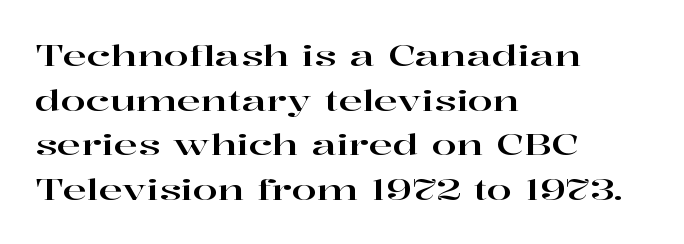
{"serif": "yes", "italic": "no", "width": "wide", "stroke_contrast": "high", "x_height": "medium", "monospaced": "no", "underline": "no", "align": "left", "line_spacing": "normal", "line_spacing_ratio": 1.54, "letter_spacing": "normal", "letter_spacing_em": 0.0, "glyph_px": 29}
